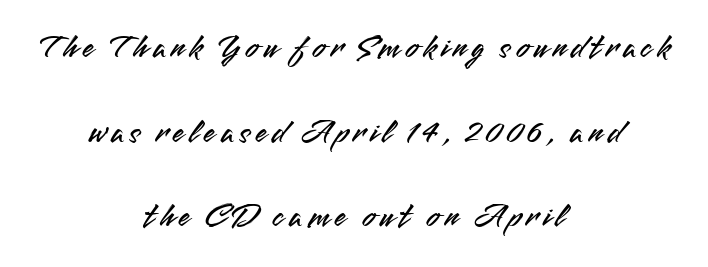
Q: Is the text italic (slanted)? A: Yes.
Q: Is the typeface a serif or a sans-serif typeface? A: Sans-serif.
Q: Is the text underlined? A: No.
Q: How is the paragraph aligned? A: Centered.
Q: Is the spacing between lines tight, normal or loose? A: Loose.
Q: Width (condensed, normal, or wide)? A: Normal.
Q: Stroke contrast? A: Medium.
Q: x-height? A: Small.
Q: Monospaced? A: No.
